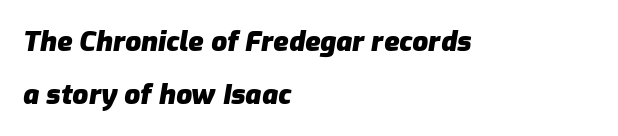
The image shows 28 px heavy type, italic (leaning right); set left-aligned, line spacing 1.89x, normal letter spacing, not underlined; low stroke contrast and a medium x-height.
